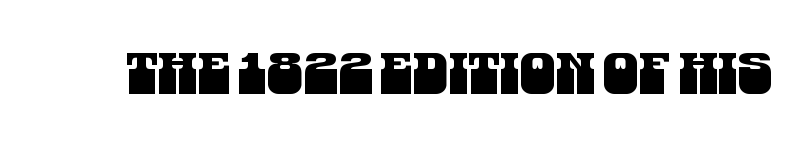
{"serif": "no", "width": "condensed", "stroke_contrast": "medium", "x_height": "large", "monospaced": "no", "underline": "no", "letter_spacing": "normal", "letter_spacing_em": 0.0, "glyph_px": 57}
